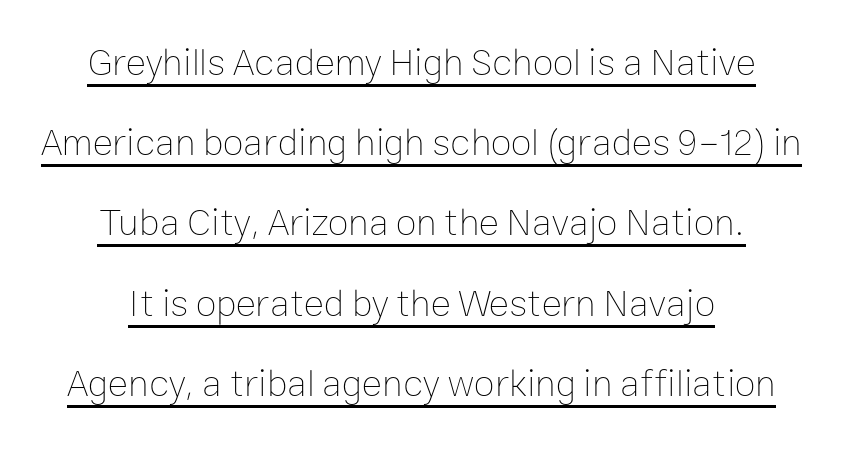
The image shows 38 px thin type, upright; set centered, loose line spacing (2.11x), normal letter spacing, underlined; low stroke contrast and a medium x-height.
